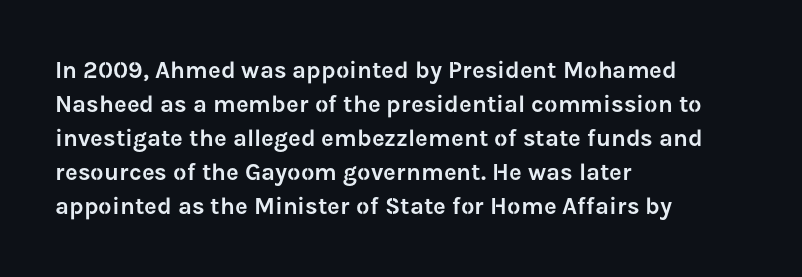
The image shows 24 px text type, upright; set left-aligned, normal line spacing (1.42x), normal letter spacing, not underlined.
